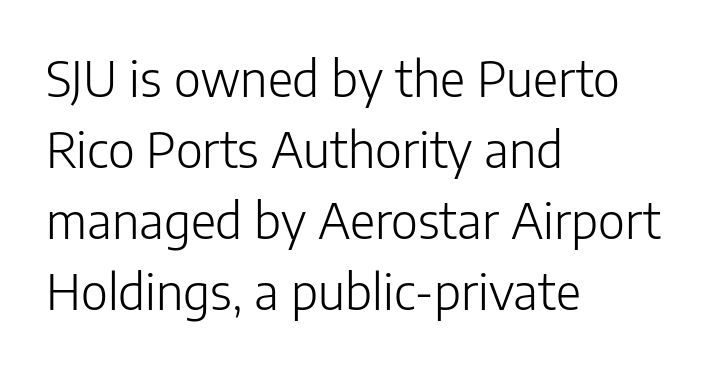
{"serif": "no", "italic": "no", "bold": "no", "weight": "light", "width": "normal", "stroke_contrast": "low", "x_height": "medium", "monospaced": "no", "underline": "no", "align": "left", "line_spacing": "normal", "line_spacing_ratio": 1.45, "letter_spacing": "normal", "letter_spacing_em": 0.0, "glyph_px": 49}
